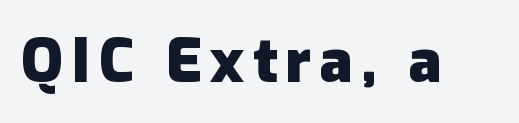
The image shows 60 px heavy sans-serif type, upright; set not underlined; low stroke contrast and a medium x-height.
